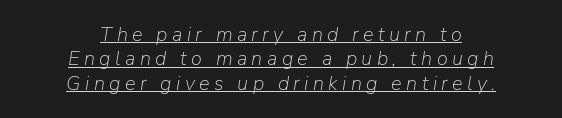
Q: Is the text bold? A: No.
Q: Is the text italic (slanted)? A: Yes, it leans right by about 9 degrees.
Q: Is the text underlined? A: Yes.
Q: How is the paragraph aligned? A: Centered.
Q: Is the spacing between letters normal or unusually wide? A: Unusually wide.
